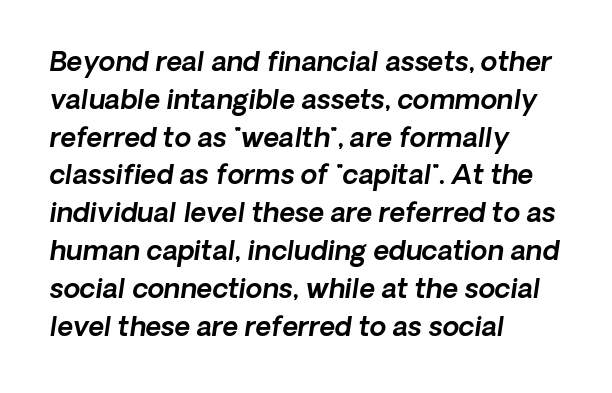
Q: Is the text italic (slanted)? A: Yes, it leans right by about 8 degrees.
Q: Is the text underlined? A: No.
Q: How is the paragraph aligned? A: Left-aligned.
Q: Is the spacing between letters normal or unusually wide? A: Normal.
Q: Is the spacing between lines tight, normal or loose? A: Normal.
